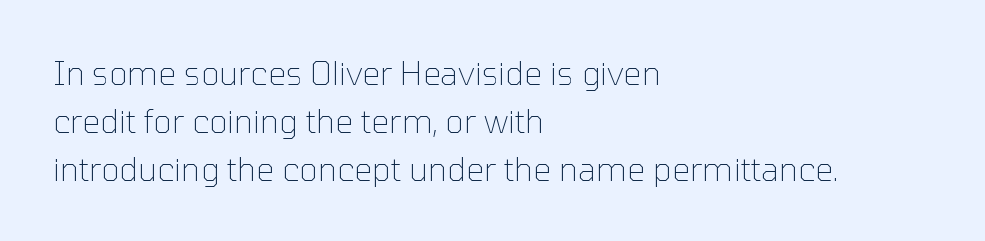
The ragged edge is on the right, which tells us the setting is flush left. The weight would be labelled regular, book, light, or lighter still. Does extra space separate the letters? No, they use regular spacing. Note: no serifs on the glyphs. Posture: vertical. Proportional: the letters do not fall into vertical columns.
